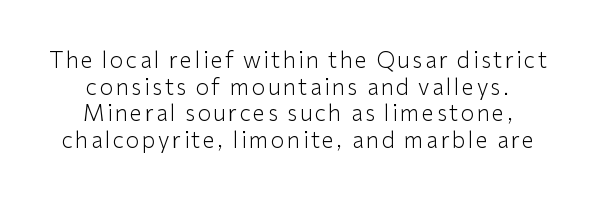
The image shows 22 px text type, upright; set centered, line spacing 1.21x, not underlined.
